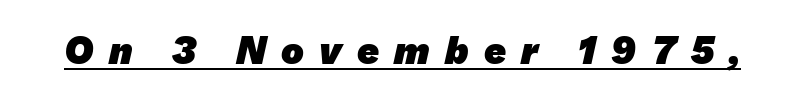
{"serif": "no", "bold": "yes", "weight": "heavy", "width": "normal", "stroke_contrast": "low", "x_height": "medium", "monospaced": "no", "underline": "yes", "letter_spacing": "wide", "letter_spacing_em": 0.4, "glyph_px": 38}
